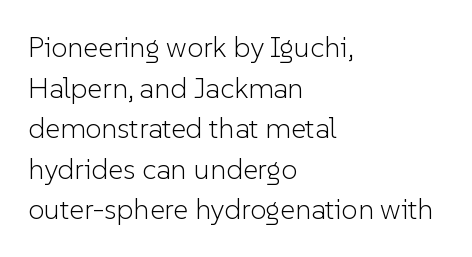
Q: Is the text bold? A: No.
Q: Is the text italic (slanted)? A: No, it is upright.
Q: Is the typeface a serif or a sans-serif typeface? A: Sans-serif.
Q: Is the text underlined? A: No.
Q: How is the paragraph aligned? A: Left-aligned.
Q: Is the spacing between letters normal or unusually wide? A: Normal.
Q: Is the spacing between lines tight, normal or loose? A: Normal.
Q: Width (condensed, normal, or wide)? A: Normal.
Q: Stroke contrast? A: Low.
Q: x-height? A: Medium.
Q: Monospaced? A: No.
